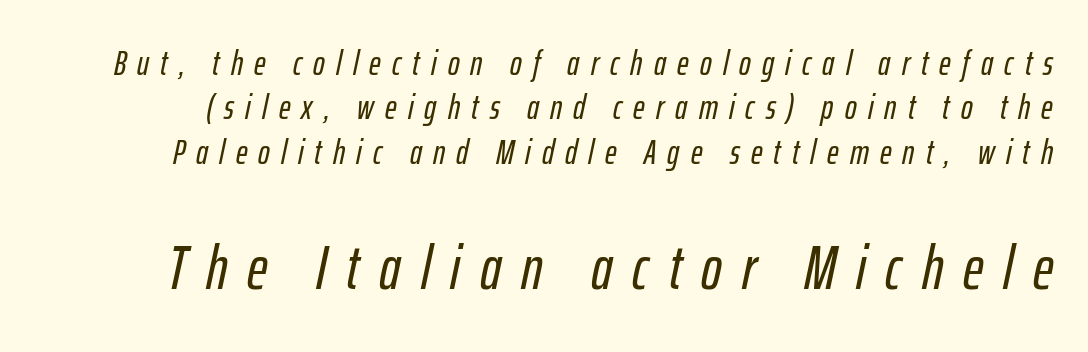
The image shows 62 px condensed type, italic (leaning right); set normal line spacing (1.27x), unusually wide letter spacing (+0.32 em), not underlined; the second (bottom) block is 1.77x larger; low stroke contrast and a medium x-height.
